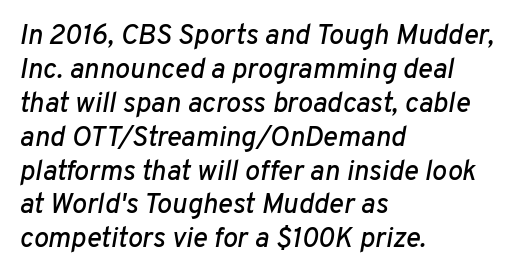
Underlining? Definitely not there. Casual observation: everything's shoved over to the left. You can tell it's italic because the verticals aren't actually vertical. Note the varied advance widths — an 'i' is clearly narrower than an 'm'. A typesetter would call this zero additional tracking.
